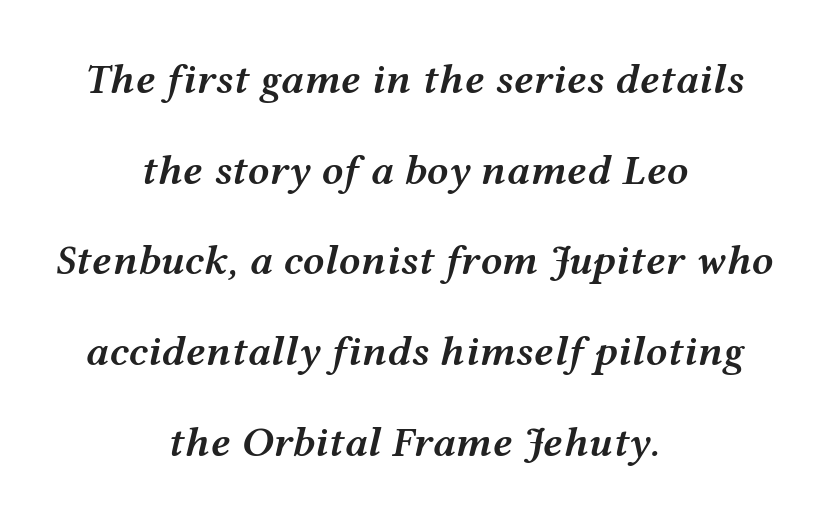
The specimen omits any rule beneath the text block's lines. Inter-character spacing is left at the font's built-in metrics. Leftover space on each line is divided equally before and after the words. Summary of vertical rhythm: relaxed, with wide interline spacing.
